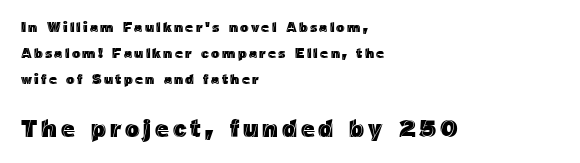
The image shows 24 px text type, upright; set left-aligned, line spacing 1.87x, not underlined; the second (bottom) block is 1.71x larger.
